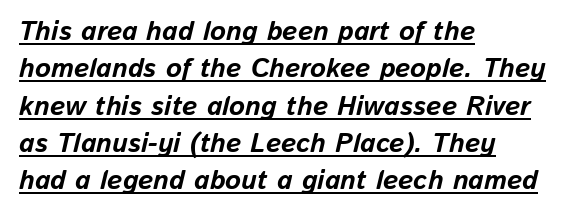
Weight: bold. Words appear dense and cohesive because spacing is normal. This is oblique type, the kind used for emphasis or titles. The text block is weighted toward the left margin, trailing off unevenly rightward.
